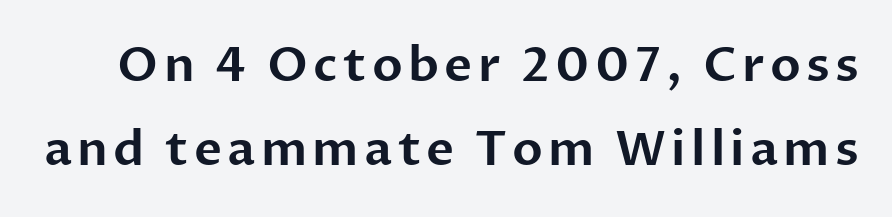
The letters advance in unequal steps, a hallmark of proportional type. The passage shown is typeset with a sans-serif family. Words float on clear page, feet unadorned. You can tell it's not italic because the verticals are truly vertical.
